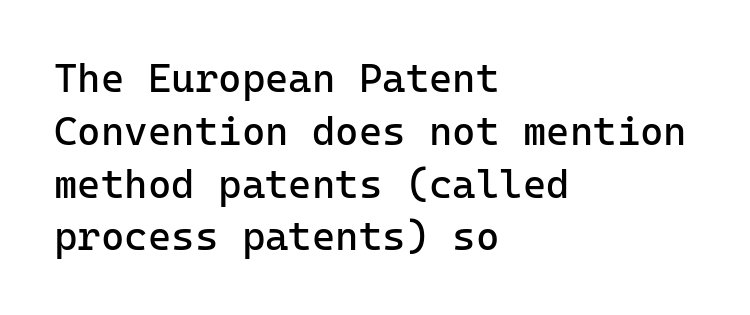
All the whitespace from short lines collects on the right. The strip under each line holds only bare page. No heavy texture on the line: the type isn't bold. Rendered with straight, roman letterforms. Look at the bottom of the vertical strokes: they stop flat, with no serifs.
